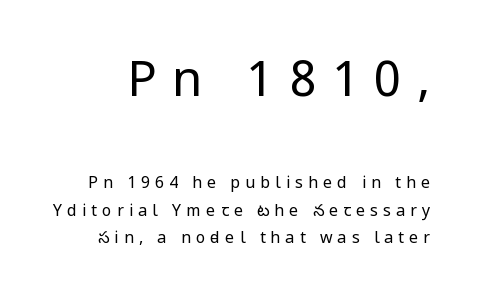
The image shows 49 px regular-weight, condensed sans-serif type, upright; set normal line spacing (1.7x), unusually wide letter spacing (+0.32 em), not underlined; the first (top) block is 3.06x larger; low stroke contrast and a large x-height.
